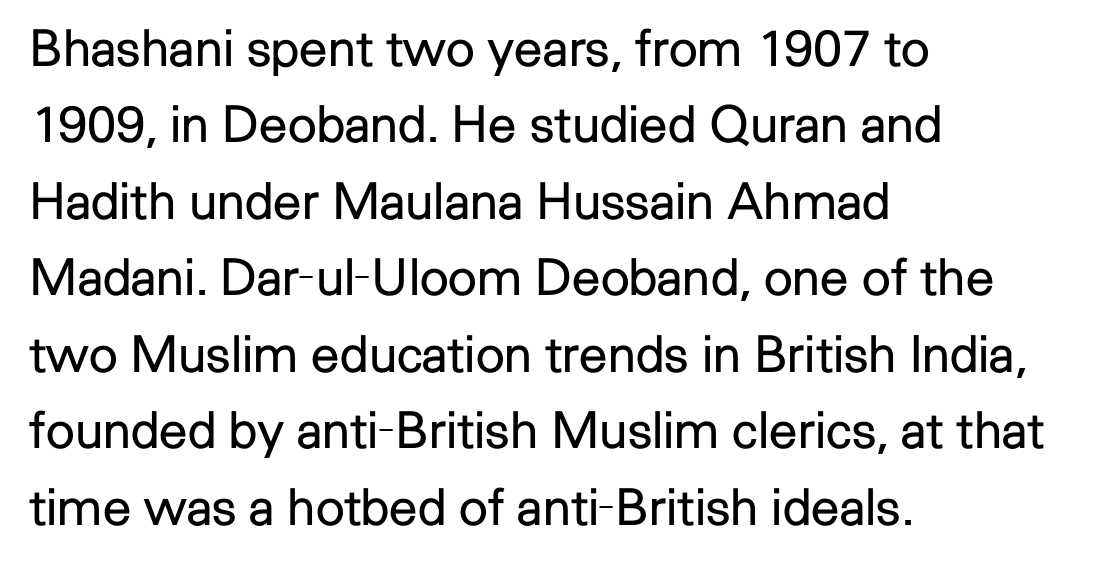
Q: Is the text bold? A: No.
Q: Is the text italic (slanted)? A: No, it is upright.
Q: Is the typeface a serif or a sans-serif typeface? A: Sans-serif.
Q: Is the text underlined? A: No.
Q: How is the paragraph aligned? A: Left-aligned.
Q: Is the spacing between letters normal or unusually wide? A: Normal.
Q: Is the spacing between lines tight, normal or loose? A: Normal.
Q: Width (condensed, normal, or wide)? A: Normal.
Q: Stroke contrast? A: Low.
Q: x-height? A: Medium.
Q: Monospaced? A: No.
